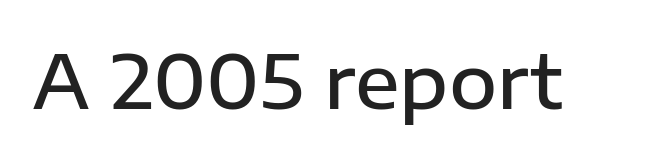
{"serif": "no", "italic": "no", "bold": "semi", "weight": "semibold", "width": "normal", "stroke_contrast": "low", "x_height": "medium", "monospaced": "no", "underline": "no", "letter_spacing": "normal", "letter_spacing_em": 0.0, "glyph_px": 74}
